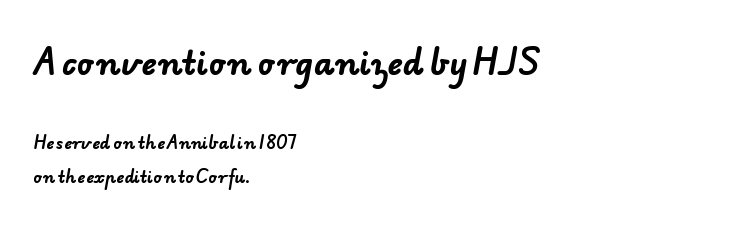
Q: Is the text bold? A: Yes.
Q: Is the typeface a serif or a sans-serif typeface? A: Sans-serif.
Q: Is the text underlined? A: No.
Q: How is the paragraph aligned? A: Left-aligned.
Q: Is the spacing between letters normal or unusually wide? A: Normal.
Q: Is the spacing between lines tight, normal or loose? A: Loose.
Q: Which block of text is set in a larger size, the first (top) or the second (bottom)? A: The first (top) one.
Q: Width (condensed, normal, or wide)? A: Normal.
Q: Stroke contrast? A: Low.
Q: x-height? A: Small.
Q: Monospaced? A: No.
